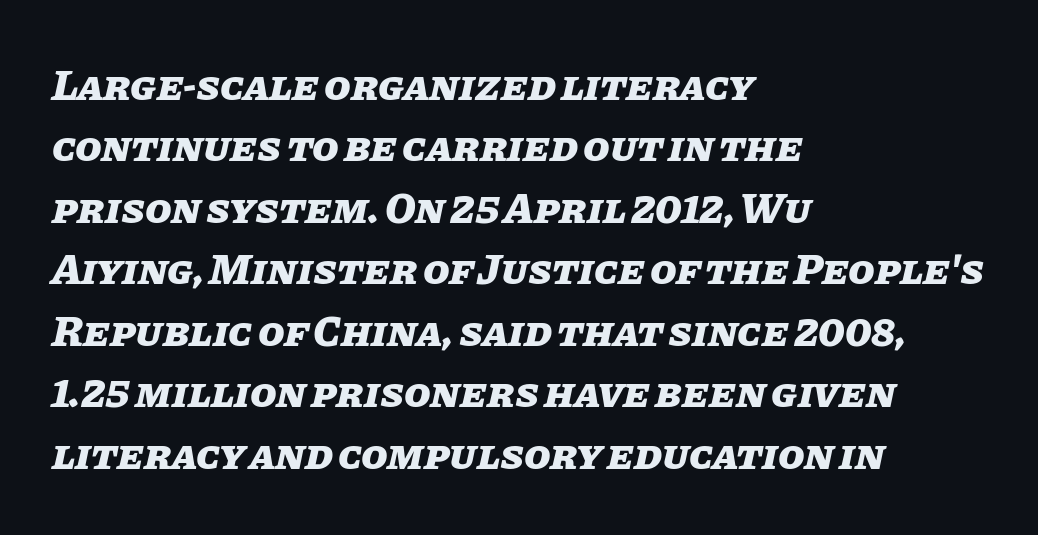
{"italic": "yes", "lean": "right", "slant_degrees": 11, "bold": "yes", "weight": "heavy", "width": "normal", "stroke_contrast": "low", "x_height": "large", "monospaced": "no", "underline": "no", "align": "left", "line_spacing": "normal", "line_spacing_ratio": 1.43, "letter_spacing": "normal", "letter_spacing_em": 0.0, "glyph_px": 43}
